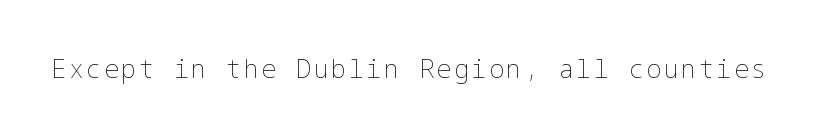
The type sits square on the baseline with zero lean. The strip under each line holds only bare page. Stroke thickness stays within the range of a standard reading face or lighter.
